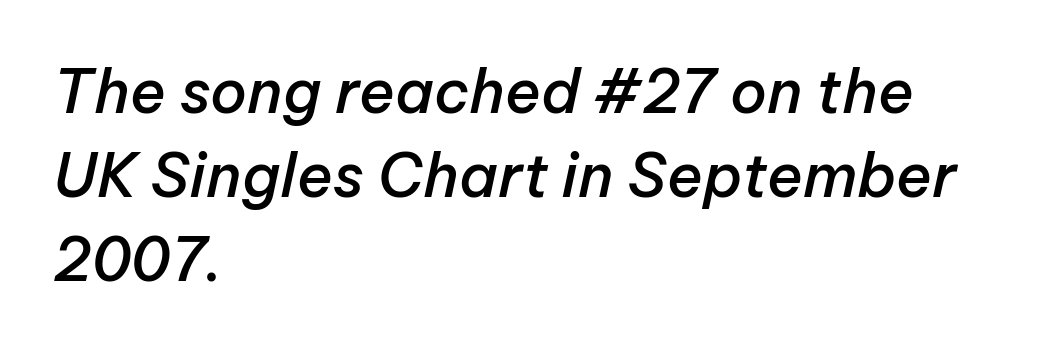
Does extra space separate the letters? No, they use regular spacing. Set as a demibold, roughly 600 on the weight scale. Characters are canted at an angle relative to the baseline's perpendicular. This block has exactly the height ordinary leading produces.
